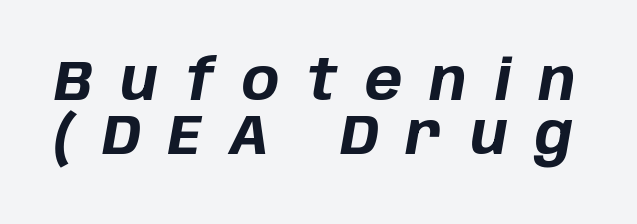
{"italic": "yes", "lean": "right", "slant_degrees": 10, "bold": "yes", "weight": "bold", "width": "normal", "stroke_contrast": "low", "x_height": "large", "monospaced": "no", "underline": "no", "line_spacing": "tight", "line_spacing_ratio": 0.97, "letter_spacing": "wide", "letter_spacing_em": 0.5, "glyph_px": 56}
